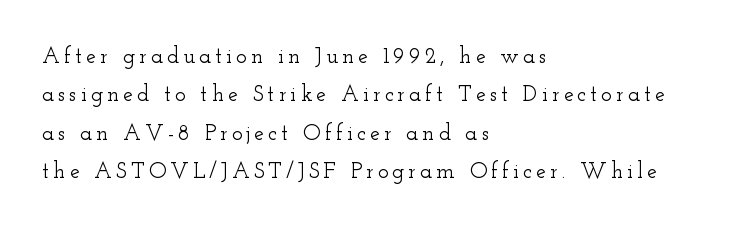
The image shows 22 px text type, upright; set left-aligned, line spacing 1.74x, not underlined.
